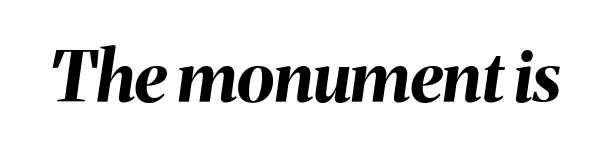
Q: Is the text bold? A: Yes.
Q: Is the text italic (slanted)? A: Yes, it leans right by about 8 degrees.
Q: Is the text underlined? A: No.
Q: Is the spacing between letters normal or unusually wide? A: Normal.
Q: Width (condensed, normal, or wide)? A: Normal.
Q: Stroke contrast? A: Medium.
Q: x-height? A: Medium.
Q: Monospaced? A: No.
